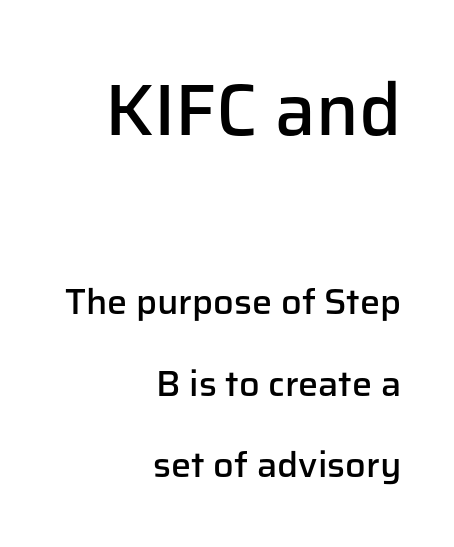
{"serif": "no", "italic": "no", "bold": "semi", "weight": "semibold", "width": "normal", "stroke_contrast": "low", "x_height": "medium", "monospaced": "no", "underline": "no", "align": "right", "line_spacing": "loose", "line_spacing_ratio": 2.26, "letter_spacing": "normal", "letter_spacing_em": 0.0, "larger_block": "first", "size_ratio": 2.0, "glyph_px": 72}
